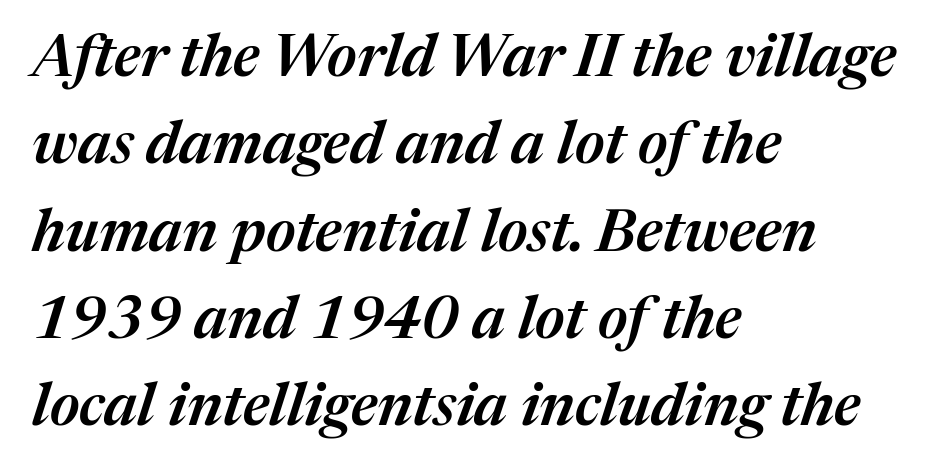
Q: Is the text bold? A: Semi-bold.
Q: Is the text italic (slanted)? A: Yes, it leans right by about 17 degrees.
Q: Is the text underlined? A: No.
Q: How is the paragraph aligned? A: Left-aligned.
Q: Is the spacing between letters normal or unusually wide? A: Normal.
Q: Is the spacing between lines tight, normal or loose? A: Normal.
Q: Width (condensed, normal, or wide)? A: Normal.
Q: Stroke contrast? A: Medium.
Q: x-height? A: Medium.
Q: Monospaced? A: No.
